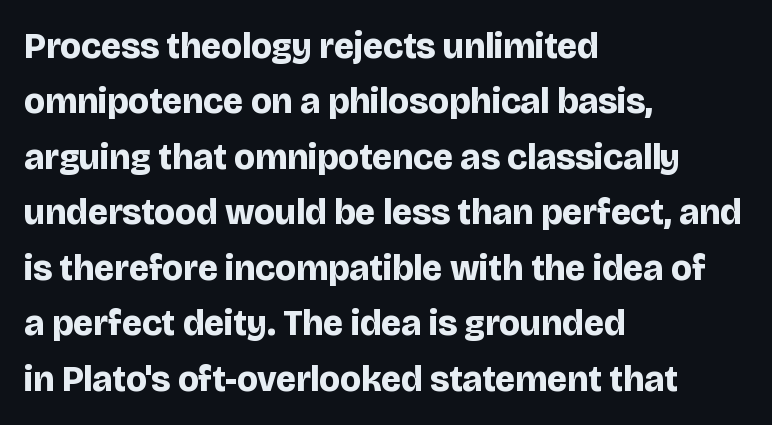
The image shows 36 px bold sans-serif type, upright; set left-aligned, normal line spacing (1.54x), normal letter spacing, not underlined; low stroke contrast and a large x-height.
